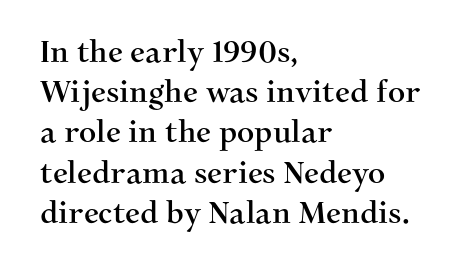
{"serif": "yes", "italic": "no", "width": "normal", "stroke_contrast": "medium", "x_height": "medium", "monospaced": "no", "underline": "no", "align": "left", "line_spacing": "normal", "line_spacing_ratio": 1.34, "letter_spacing": "normal", "letter_spacing_em": 0.0, "glyph_px": 30}
